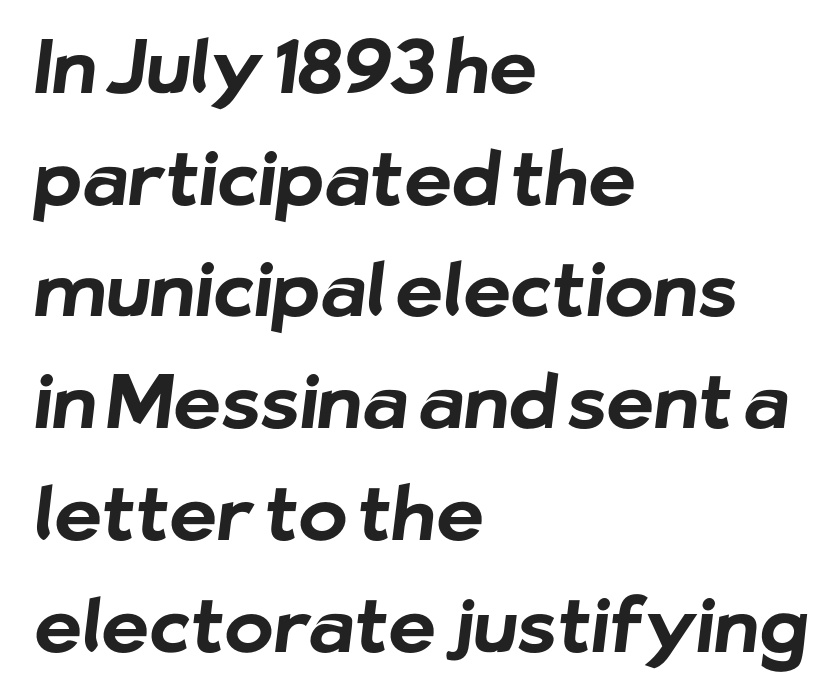
The image shows 74 px bold sans-serif type; set left-aligned, normal line spacing (1.51x), normal letter spacing, not underlined; low stroke contrast and a medium x-height.
